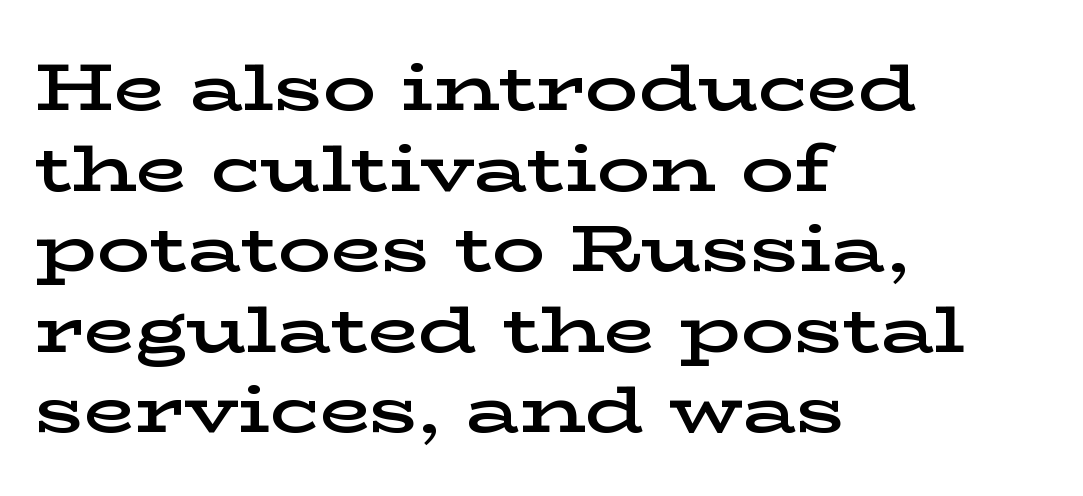
The lines in this sample share a left origin and differ only in where they stop. Upright lettering throughout. You could call the tracking neutral — neither tight nor loose. Type style note: has serifs.
